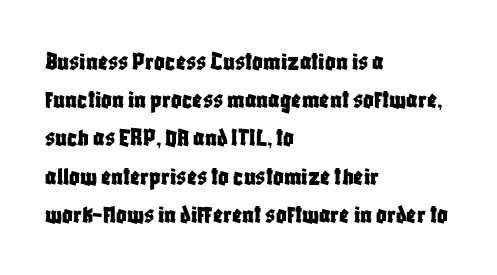
Glance below the letters and you will spot only blank space. Interline gaps are of average width in this sample. The type sits square on the baseline with zero lean. The text block is weighted toward the left margin, trailing off unevenly rightward. These lines keep a tight, regular rhythm from letter to letter.
